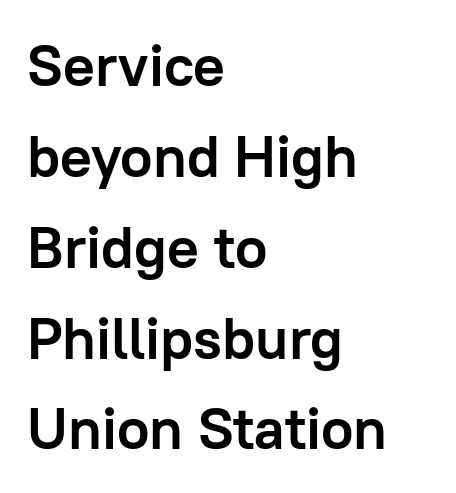
The image shows 59 px semibold sans-serif type, upright; set left-aligned, normal line spacing (1.54x), normal letter spacing, not underlined; low stroke contrast and a medium x-height.
